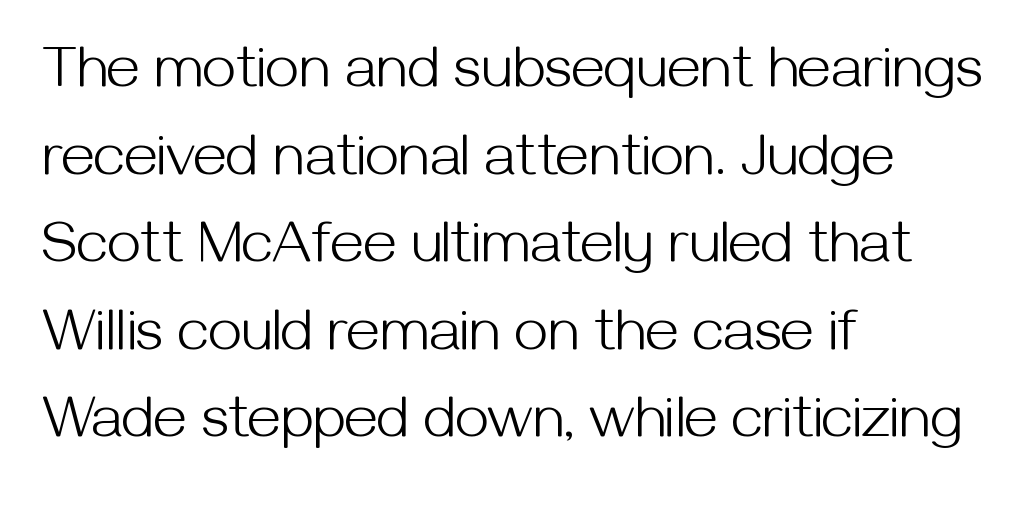
Ordinary non-slanted type is in use. The ragged edge is on the right, which tells us the setting is flush left. Nothing heavy about these letters — not bold at all. This rendering leaves character spacing at its baseline value. These lines are rendered in a variable-pitch font.
